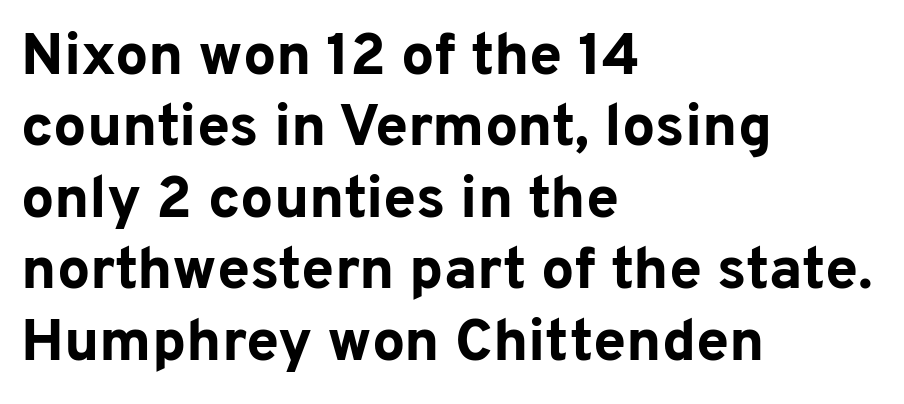
{"serif": "no", "italic": "no", "bold": "yes", "weight": "bold", "width": "normal", "stroke_contrast": "low", "x_height": "medium", "monospaced": "no", "underline": "no", "align": "left", "line_spacing_ratio": 1.21, "letter_spacing": "normal", "letter_spacing_em": 0.0, "glyph_px": 59}
